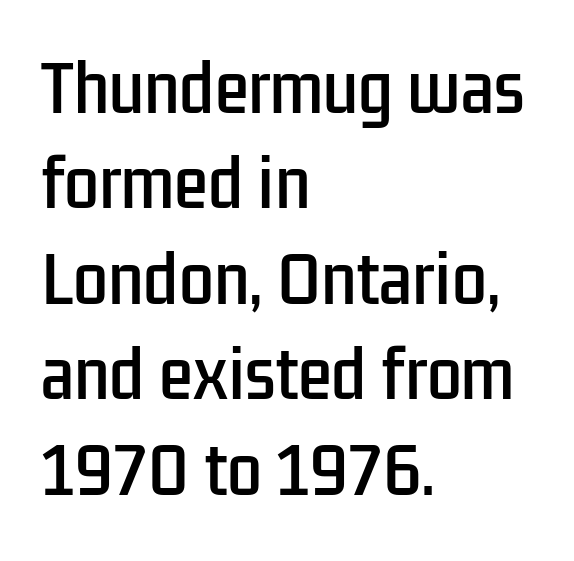
Q: Is the text italic (slanted)? A: No, it is upright.
Q: Is the typeface a serif or a sans-serif typeface? A: Sans-serif.
Q: Is the text underlined? A: No.
Q: How is the paragraph aligned? A: Left-aligned.
Q: Is the spacing between letters normal or unusually wide? A: Normal.
Q: Is the spacing between lines tight, normal or loose? A: Normal.
Q: Width (condensed, normal, or wide)? A: Condensed.
Q: Stroke contrast? A: Low.
Q: x-height? A: Medium.
Q: Monospaced? A: No.
